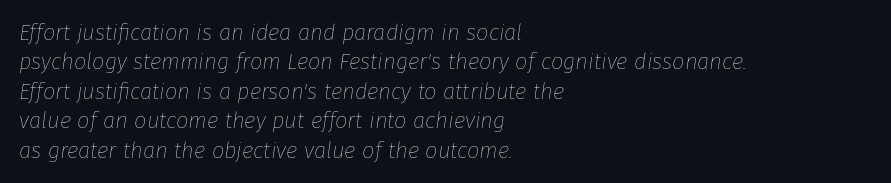
Compared with typical paragraphs, the rows here are spaced about the same. The space directly below the letters is spotless. On a weight scale, this lands at 450 or below. This sample uses plain, unmodified letter spacing. Every row of glyphs begins at an identical x-position on the left.
